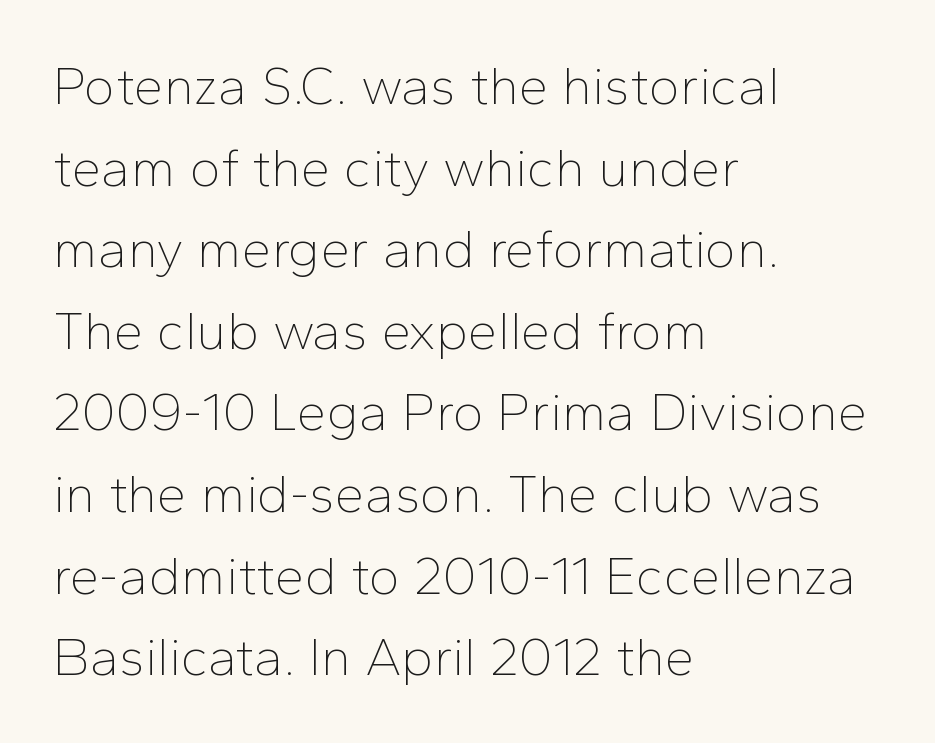
{"serif": "no", "italic": "no", "bold": "no", "weight": "thin", "width": "normal", "stroke_contrast": "low", "x_height": "medium", "monospaced": "no", "underline": "no", "align": "left", "line_spacing": "normal", "line_spacing_ratio": 1.54, "letter_spacing": "normal", "letter_spacing_em": 0.0, "glyph_px": 53}
